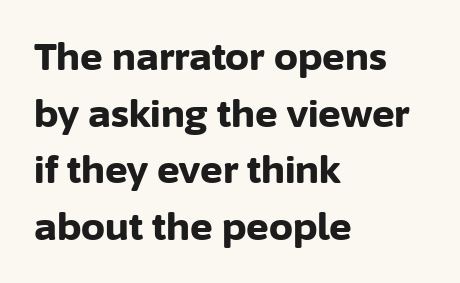
{"serif": "no", "italic": "no", "bold": "yes", "weight": "bold", "width": "normal", "stroke_contrast": "low", "x_height": "medium", "monospaced": "no", "underline": "no", "align": "left", "line_spacing": "normal", "line_spacing_ratio": 1.49, "letter_spacing": "normal", "letter_spacing_em": 0.0, "glyph_px": 38}
